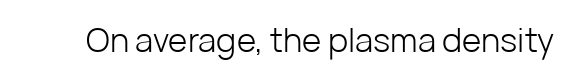
The image shows 33 px light sans-serif type, upright; set normal letter spacing, not underlined; low stroke contrast and a medium x-height.
